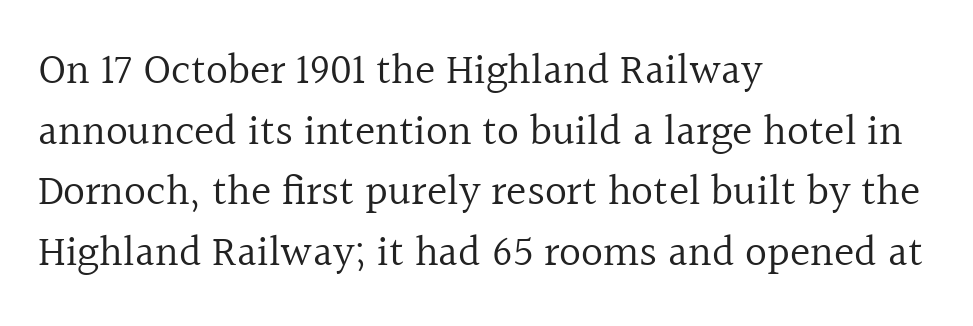
The image shows 43 px regular-weight serif type, upright; set left-aligned, normal line spacing (1.41x), normal letter spacing, not underlined; a medium x-height.
